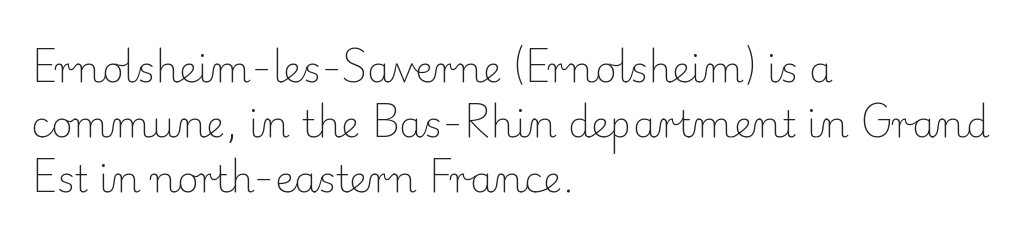
{"serif": "yes", "italic": "no", "bold": "no", "weight": "light", "width": "normal", "stroke_contrast": "low", "x_height": "small", "monospaced": "no", "underline": "no", "align": "left", "line_spacing": "normal", "line_spacing_ratio": 1.49, "letter_spacing": "normal", "letter_spacing_em": 0.0, "glyph_px": 37}
